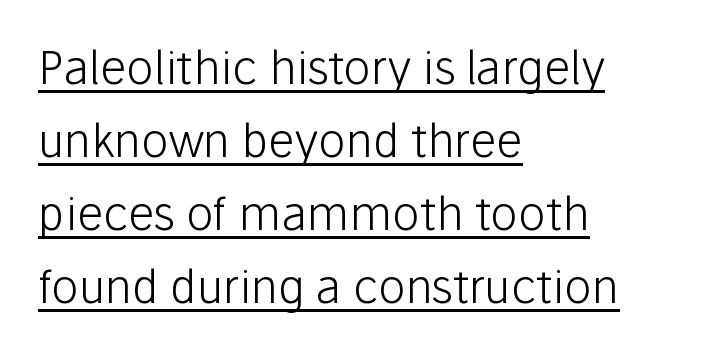
Q: Is the text bold? A: No.
Q: Is the text italic (slanted)? A: No, it is upright.
Q: Is the typeface a serif or a sans-serif typeface? A: Sans-serif.
Q: Is the text underlined? A: Yes.
Q: How is the paragraph aligned? A: Left-aligned.
Q: Is the spacing between letters normal or unusually wide? A: Normal.
Q: Is the spacing between lines tight, normal or loose? A: Normal.
Q: Width (condensed, normal, or wide)? A: Normal.
Q: Stroke contrast? A: Low.
Q: x-height? A: Medium.
Q: Monospaced? A: No.
